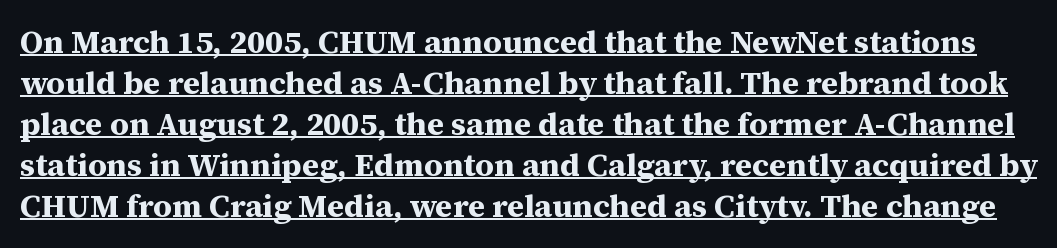
The image shows 32 px bold serif type, upright; set normal line spacing (1.28x), normal letter spacing, underlined; medium stroke contrast and a medium x-height.
